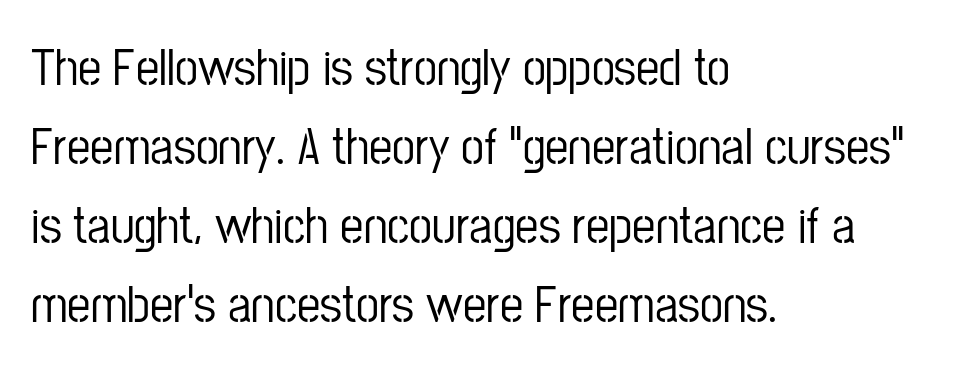
Q: Is the text italic (slanted)? A: No, it is upright.
Q: Is the typeface a serif or a sans-serif typeface? A: Sans-serif.
Q: Is the text underlined? A: No.
Q: How is the paragraph aligned? A: Left-aligned.
Q: Is the spacing between letters normal or unusually wide? A: Normal.
Q: Is the spacing between lines tight, normal or loose? A: Normal.
Q: Width (condensed, normal, or wide)? A: Condensed.
Q: Stroke contrast? A: Low.
Q: x-height? A: Medium.
Q: Monospaced? A: No.
